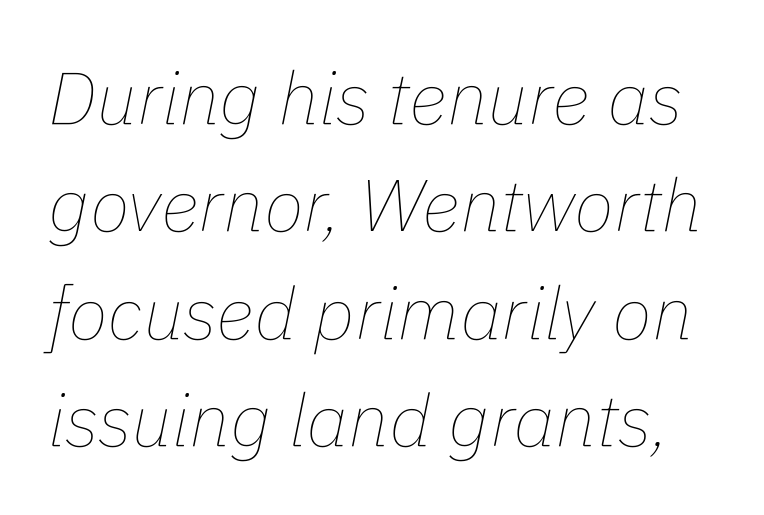
The space beneath each line is pristine and unruled. Varying glyph widths throughout — classic text-font behaviour. Baseline-to-baseline distance is the conventional proportion of letter height. No extra tracking has been applied to these lines. Is the type slanted? Yes — the strokes lean at a clear angle. The passage shown is not bold in any degree.
